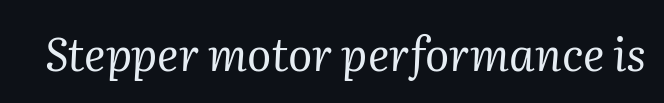
Q: Is the text bold? A: No.
Q: Is the text italic (slanted)? A: Yes, it leans right by about 2 degrees.
Q: Is the typeface a serif or a sans-serif typeface? A: Serif.
Q: Is the text underlined? A: No.
Q: Is the spacing between letters normal or unusually wide? A: Normal.
Q: Width (condensed, normal, or wide)? A: Normal.
Q: Stroke contrast? A: Medium.
Q: x-height? A: Medium.
Q: Monospaced? A: No.
